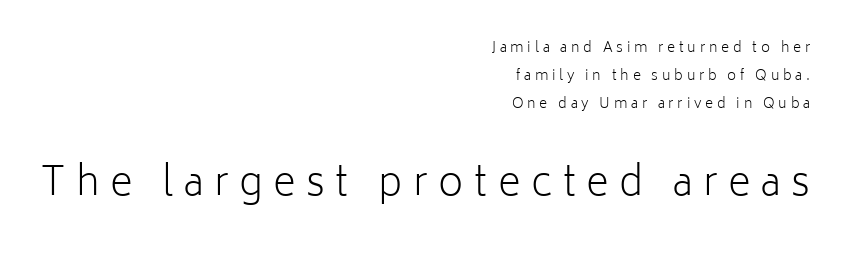
{"serif": "no", "italic": "no", "bold": "no", "weight": "light", "width": "normal", "stroke_contrast": "low", "x_height": "medium", "monospaced": "no", "underline": "no", "align": "right", "line_spacing": "loose", "line_spacing_ratio": 1.99, "letter_spacing": "wide", "letter_spacing_em": 0.27, "larger_block": "second", "size_ratio": 2.79, "glyph_px": 39}
